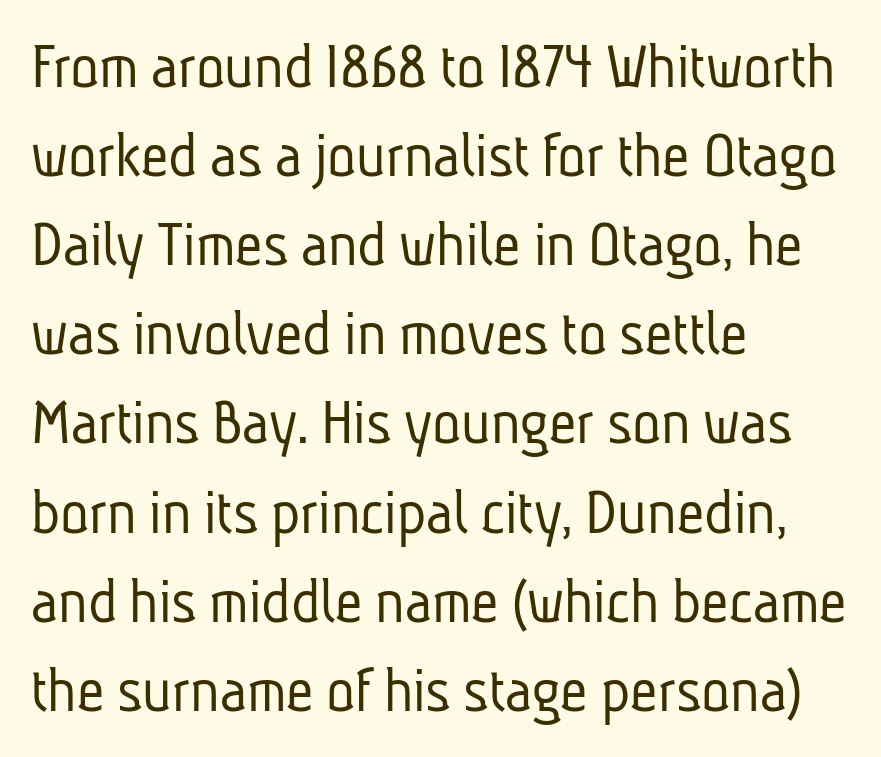
The image shows 67 px light, condensed sans-serif type; set left-aligned, normal line spacing (1.33x), normal letter spacing, not underlined; low stroke contrast and a medium x-height.
